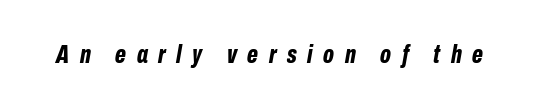
{"italic": "yes", "lean": "right", "slant_degrees": 10, "bold": "yes", "underline": "no", "letter_spacing": "wide", "letter_spacing_em": 0.41, "glyph_px": 26}
